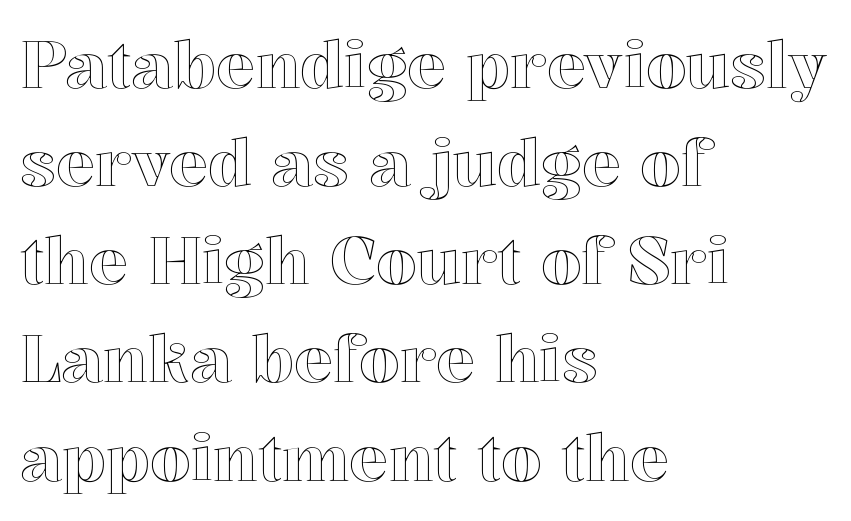
{"italic": "no", "width": "normal", "x_height": "medium", "monospaced": "no", "underline": "no", "align": "left", "line_spacing": "normal", "line_spacing_ratio": 1.51, "letter_spacing": "normal", "letter_spacing_em": 0.0, "glyph_px": 65}
